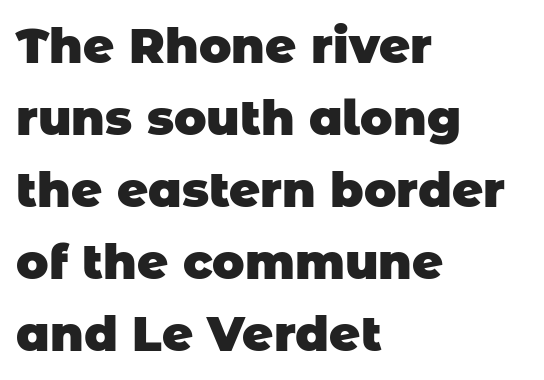
Summary of weight: heavy, a full bold. A normal amount of white space separates one row of letters from the next. Visually the block forms a straight wall on the left and a jagged coastline on the right. Descender tails drop into unmarked territory. Here the designer chose a conventional face with non-uniform glyph widths.
